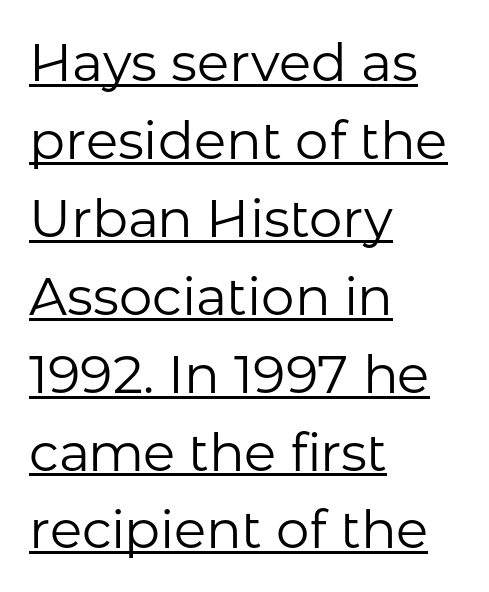
{"serif": "no", "italic": "no", "bold": "no", "weight": "regular", "width": "normal", "stroke_contrast": "low", "x_height": "medium", "monospaced": "no", "underline": "yes", "align": "left", "line_spacing": "normal", "line_spacing_ratio": 1.47, "letter_spacing": "normal", "letter_spacing_em": 0.0, "glyph_px": 53}
